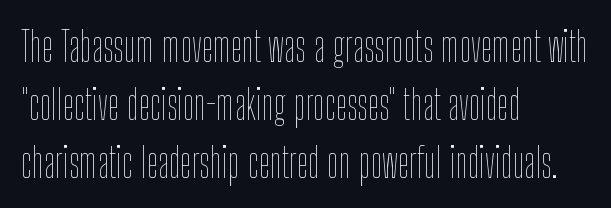
Q: Is the text bold? A: No.
Q: Is the text italic (slanted)? A: No, it is upright.
Q: Is the text underlined? A: No.
Q: How is the paragraph aligned? A: Left-aligned.
Q: Is the spacing between letters normal or unusually wide? A: Normal.
Q: Is the spacing between lines tight, normal or loose? A: Normal.
Q: Width (condensed, normal, or wide)? A: Condensed.
Q: Stroke contrast? A: Low.
Q: x-height? A: Medium.
Q: Monospaced? A: No.
